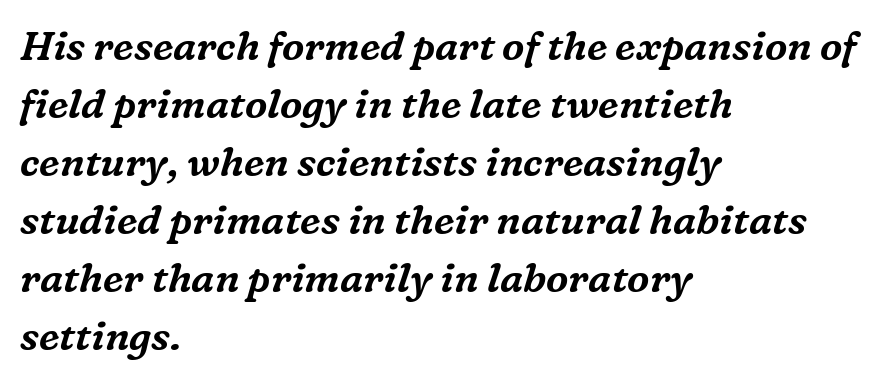
{"serif": "yes", "italic": "yes", "lean": "right", "slant_degrees": 16, "width": "normal", "stroke_contrast": "medium", "x_height": "medium", "monospaced": "no", "underline": "no", "align": "left", "line_spacing": "normal", "line_spacing_ratio": 1.45, "letter_spacing": "normal", "letter_spacing_em": 0.0, "glyph_px": 40}
